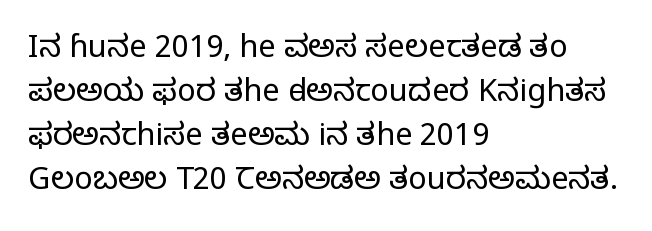
On a weight scale, this lands at 450 or below. The typography opts for an upright posture over an oblique one. There is no visible air inserted between adjacent glyphs. Plain, unruled lines of type. The passage shown stacks its lines at a standard gap. This rendering uses left alignment, leaving the right contour irregular.
